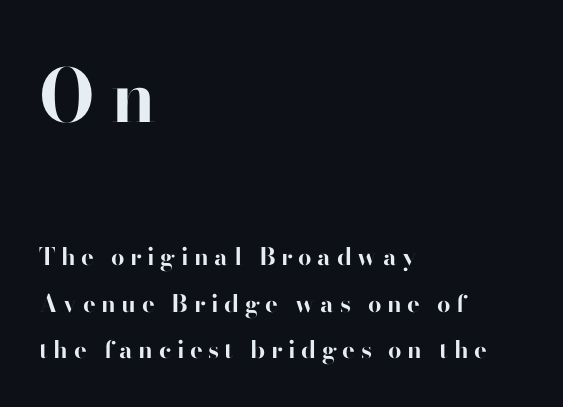
The image shows 73 px bold sans-serif type, upright; set left-aligned, loose line spacing (1.93x), unusually wide letter spacing (+0.23 em), not underlined; the first (top) block is 3.04x larger; high stroke contrast and a small x-height.
